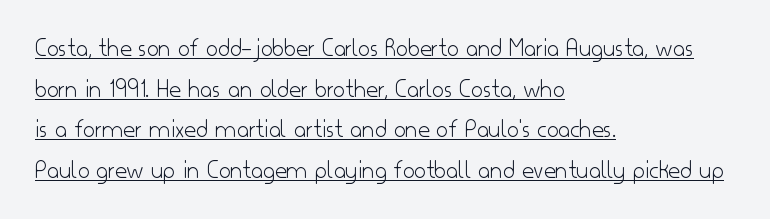
{"italic": "no", "bold": "no", "underline": "yes", "align": "left", "line_spacing": "normal", "line_spacing_ratio": 1.56, "letter_spacing": "normal", "letter_spacing_em": 0.0, "glyph_px": 26}
